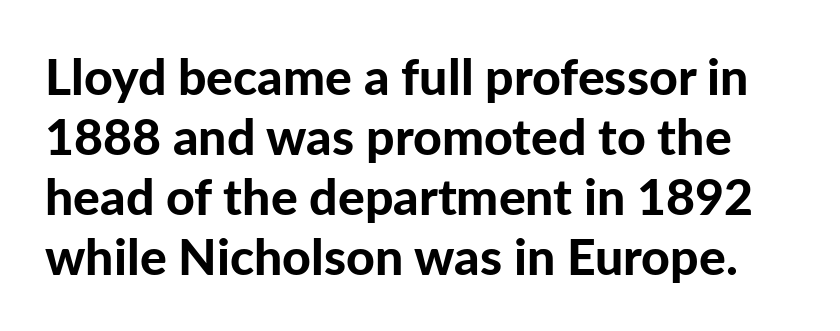
Q: Is the text bold? A: Yes.
Q: Is the text italic (slanted)? A: No, it is upright.
Q: Is the typeface a serif or a sans-serif typeface? A: Sans-serif.
Q: Is the text underlined? A: No.
Q: Is the spacing between letters normal or unusually wide? A: Normal.
Q: Width (condensed, normal, or wide)? A: Normal.
Q: Stroke contrast? A: Low.
Q: x-height? A: Medium.
Q: Monospaced? A: No.
